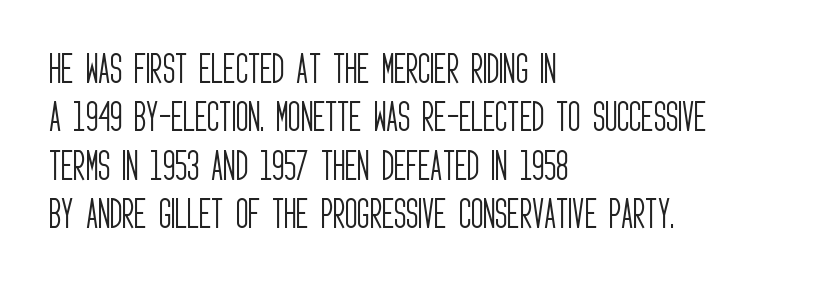
The image shows 34 px light, condensed sans-serif type, upright; set left-aligned, normal line spacing (1.42x), normal letter spacing, not underlined; low stroke contrast and a large x-height.
